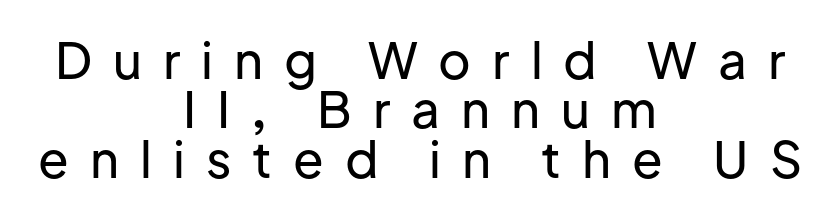
Q: Is the text italic (slanted)? A: No, it is upright.
Q: Is the typeface a serif or a sans-serif typeface? A: Sans-serif.
Q: Is the text underlined? A: No.
Q: How is the paragraph aligned? A: Centered.
Q: Is the spacing between letters normal or unusually wide? A: Unusually wide.
Q: Is the spacing between lines tight, normal or loose? A: Tight.
Q: Width (condensed, normal, or wide)? A: Normal.
Q: Stroke contrast? A: Low.
Q: x-height? A: Medium.
Q: Monospaced? A: No.
